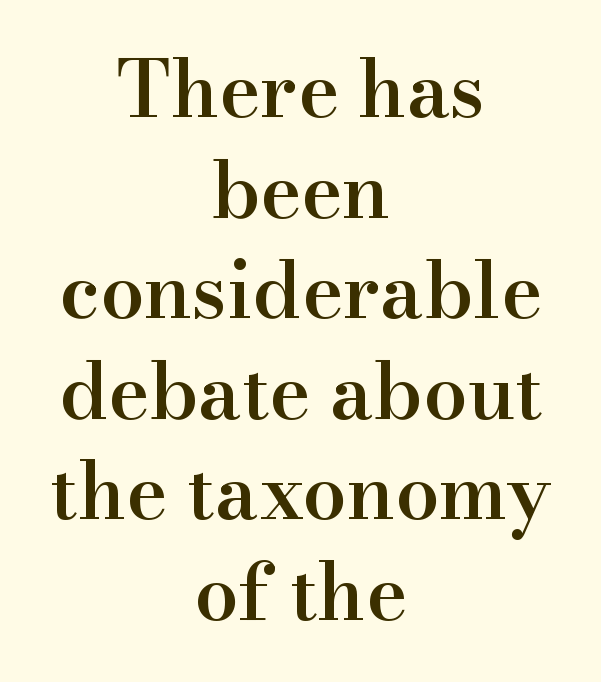
The image shows 78 px semibold serif type, upright; set centered, normal line spacing (1.29x), normal letter spacing, not underlined; high stroke contrast and a small x-height.
